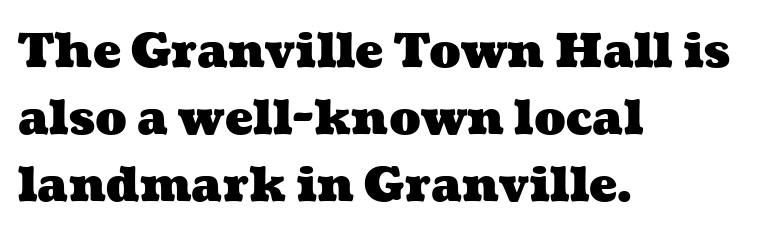
Descenders are the only things crossing below the line. Do the characters align in a grid? No, the font is proportional. Whoever set this chose a conventional vertical rhythm. Here the glyphs are tracked normally, forming tight word shapes. Weight check: bold — yes, fully.
